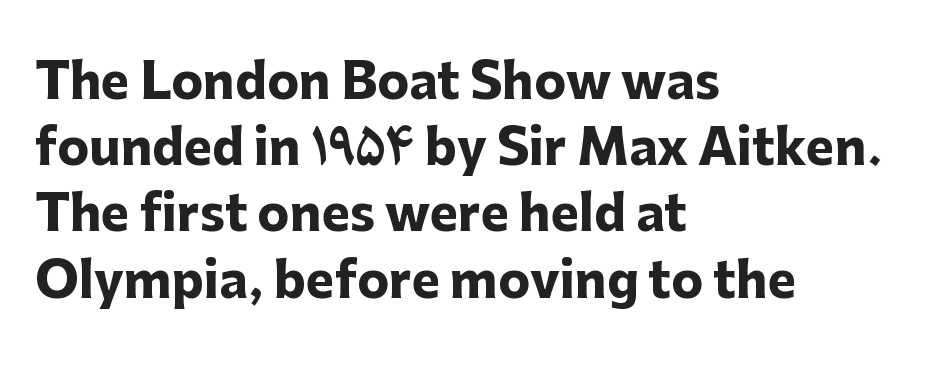
The image shows 48 px heavy sans-serif type, upright; set left-aligned, normal line spacing (1.38x), normal letter spacing, not underlined; low stroke contrast and a medium x-height.
